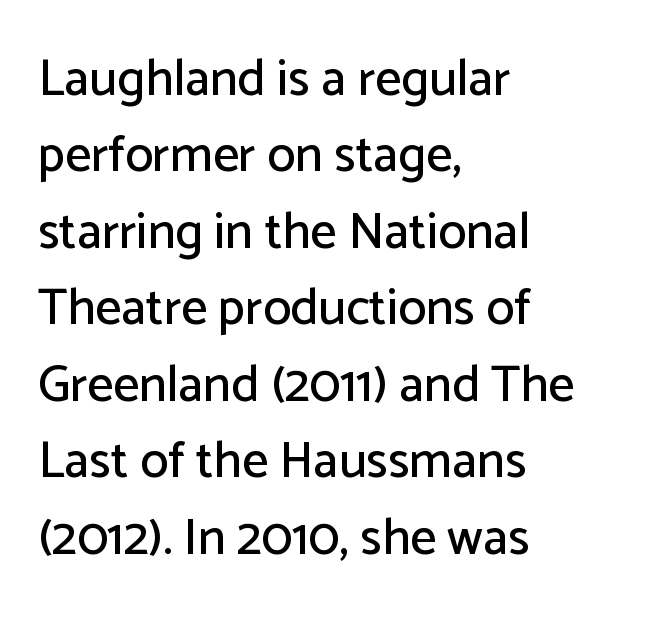
The image shows 51 px sans-serif type, upright; set left-aligned, normal line spacing (1.5x), normal letter spacing, not underlined; low stroke contrast and a medium x-height.
